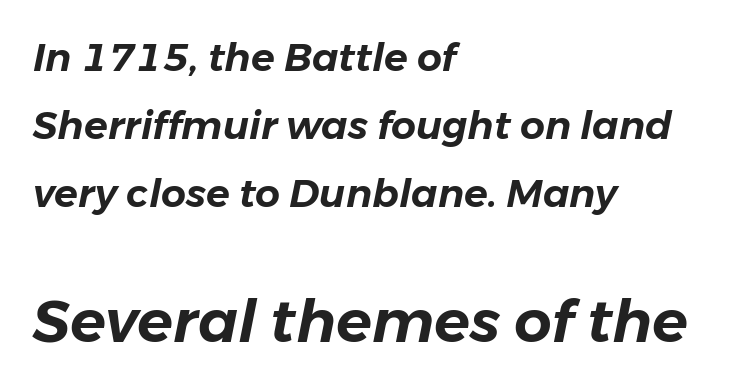
{"italic": "yes", "lean": "right", "slant_degrees": 11, "width": "normal", "stroke_contrast": "low", "x_height": "medium", "monospaced": "no", "underline": "no", "align": "left", "line_spacing_ratio": 1.74, "letter_spacing": "normal", "letter_spacing_em": 0.0, "larger_block": "second", "size_ratio": 1.51, "glyph_px": 59}
